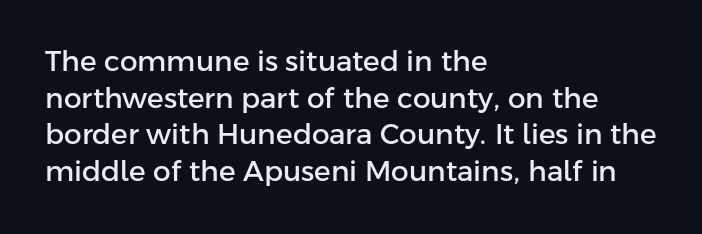
Q: Is the text italic (slanted)? A: No, it is upright.
Q: Is the typeface a serif or a sans-serif typeface? A: Sans-serif.
Q: Is the text underlined? A: No.
Q: How is the paragraph aligned? A: Left-aligned.
Q: Is the spacing between letters normal or unusually wide? A: Normal.
Q: Is the spacing between lines tight, normal or loose? A: Normal.
Q: Width (condensed, normal, or wide)? A: Normal.
Q: Stroke contrast? A: Low.
Q: x-height? A: Medium.
Q: Monospaced? A: No.
